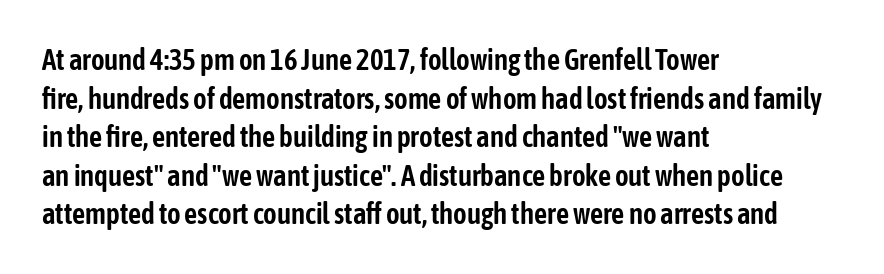
The image shows 29 px condensed sans-serif type, upright; set left-aligned, normal line spacing (1.33x), normal letter spacing, not underlined; low stroke contrast and a medium x-height.
